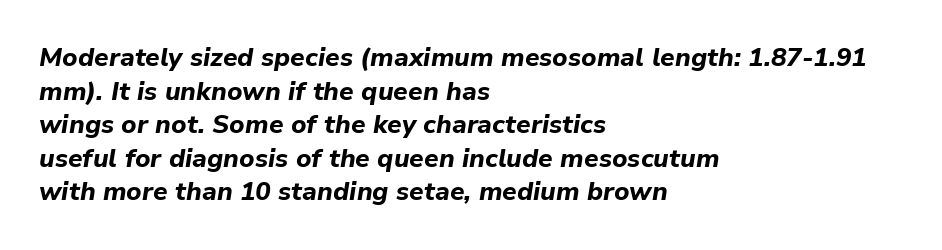
Q: Is the text bold? A: Yes.
Q: Is the text italic (slanted)? A: Yes, it leans right by about 9 degrees.
Q: Is the text underlined? A: No.
Q: How is the paragraph aligned? A: Left-aligned.
Q: Is the spacing between letters normal or unusually wide? A: Normal.
Q: Is the spacing between lines tight, normal or loose? A: Normal.
